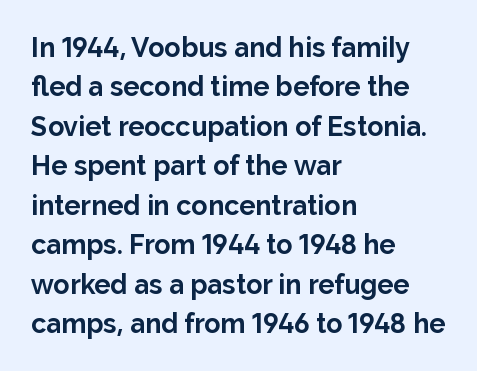
The image shows 27 px bold type, upright; set left-aligned, normal line spacing (1.46x), normal letter spacing, not underlined.
